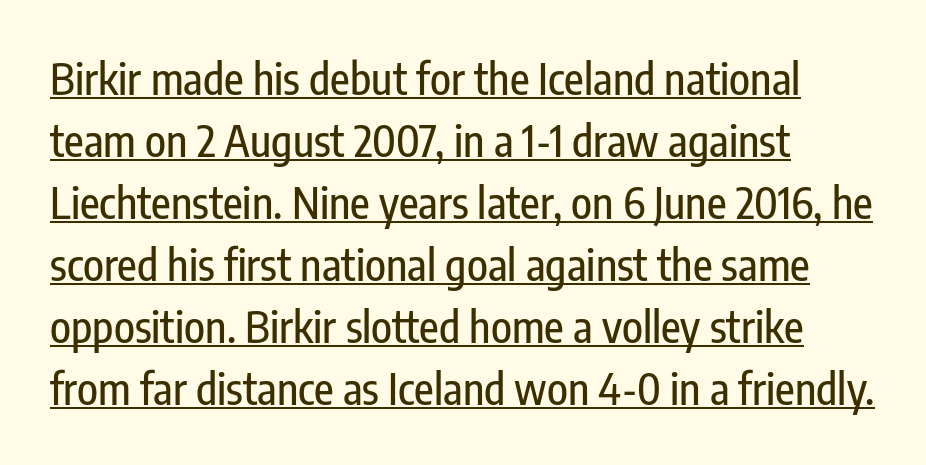
{"serif": "no", "italic": "no", "width": "condensed", "stroke_contrast": "low", "x_height": "medium", "monospaced": "no", "underline": "yes", "align": "left", "line_spacing": "normal", "line_spacing_ratio": 1.44, "letter_spacing": "normal", "letter_spacing_em": 0.0, "glyph_px": 43}
